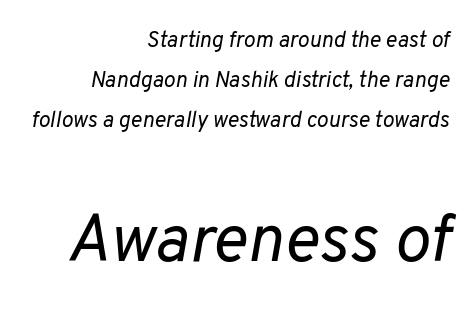
The image shows 67 px regular-weight type, italic (leaning right); set right-aligned, line spacing 1.82x, normal letter spacing, not underlined; the second (bottom) block is 3.05x larger; low stroke contrast and a medium x-height.
